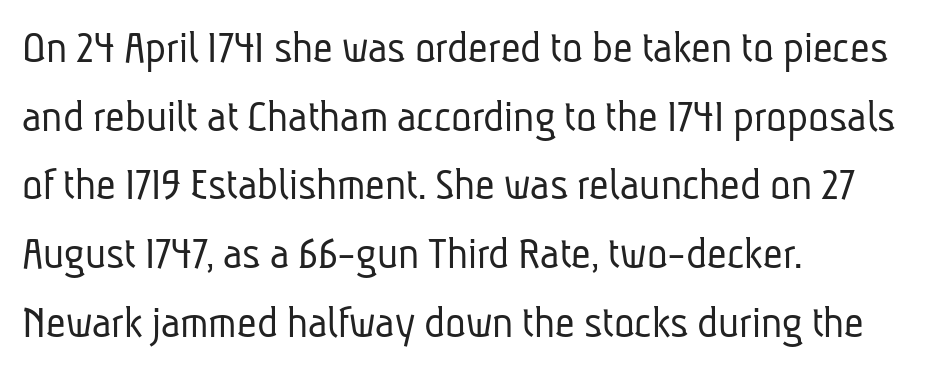
The image shows 48 px light, condensed sans-serif type; set left-aligned, normal line spacing (1.43x), normal letter spacing, not underlined; low stroke contrast and a medium x-height.
